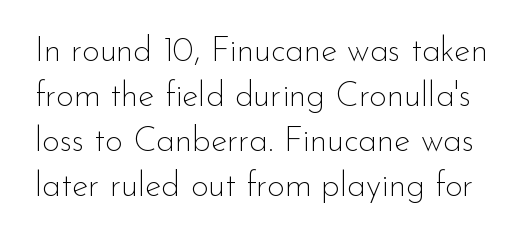
The image shows 34 px thin sans-serif type, upright; set normal line spacing (1.32x), normal letter spacing, not underlined; low stroke contrast and a small x-height.
